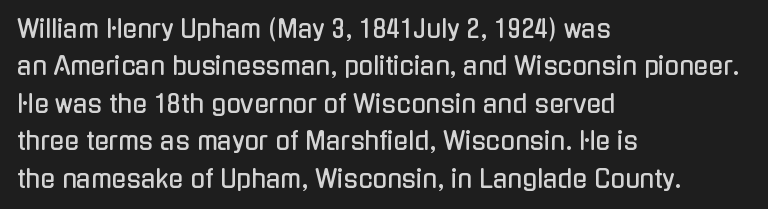
Quick note: interline space is typical. Ordinary non-slanted type is in use. The glyphs are unaccompanied by any horizontal stroke below them. The setting favours the left margin, as ordinary paragraphs usually do.
